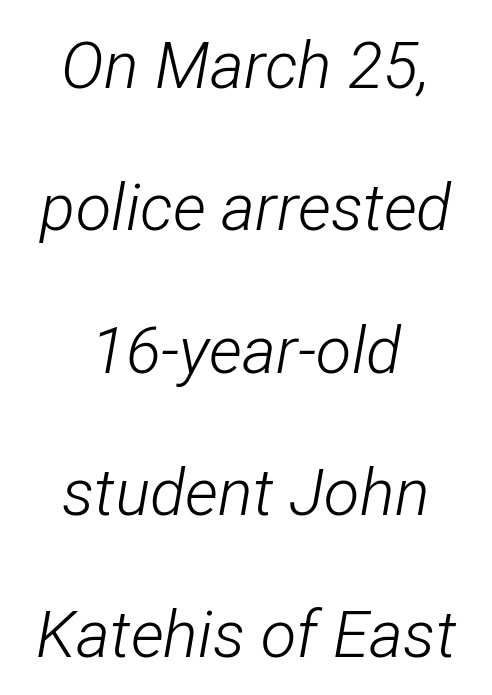
{"italic": "yes", "lean": "right", "slant_degrees": 12, "bold": "no", "weight": "light", "width": "condensed", "stroke_contrast": "low", "x_height": "medium", "monospaced": "no", "underline": "no", "align": "center", "line_spacing": "loose", "line_spacing_ratio": 2.19, "letter_spacing": "normal", "letter_spacing_em": 0.0, "glyph_px": 65}
